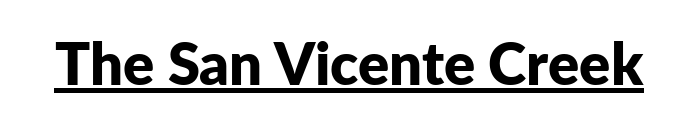
The image shows 58 px bold sans-serif type, upright; set normal letter spacing, underlined; low stroke contrast and a medium x-height.
